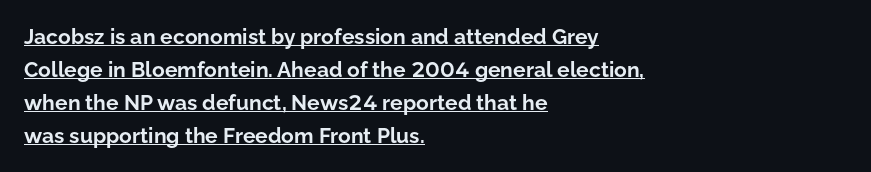
Q: Is the text bold? A: Yes.
Q: Is the text italic (slanted)? A: No, it is upright.
Q: Is the text underlined? A: Yes.
Q: How is the paragraph aligned? A: Left-aligned.
Q: Is the spacing between letters normal or unusually wide? A: Normal.
Q: Is the spacing between lines tight, normal or loose? A: Normal.
